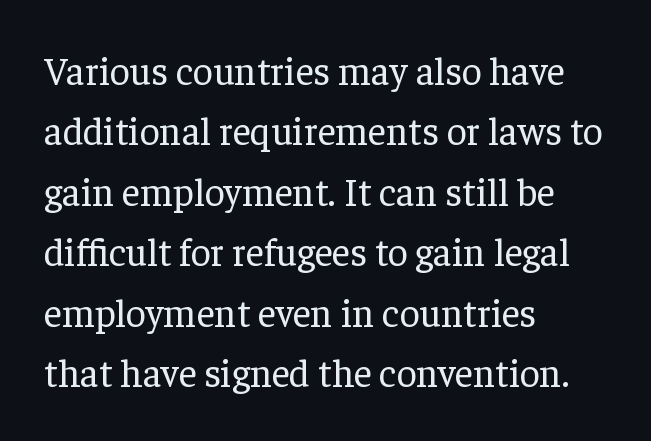
{"serif": "yes", "italic": "no", "bold": "no", "weight": "regular", "width": "normal", "stroke_contrast": "low", "x_height": "medium", "monospaced": "no", "underline": "no", "align": "left", "line_spacing": "normal", "line_spacing_ratio": 1.55, "letter_spacing": "normal", "letter_spacing_em": 0.0, "glyph_px": 39}
